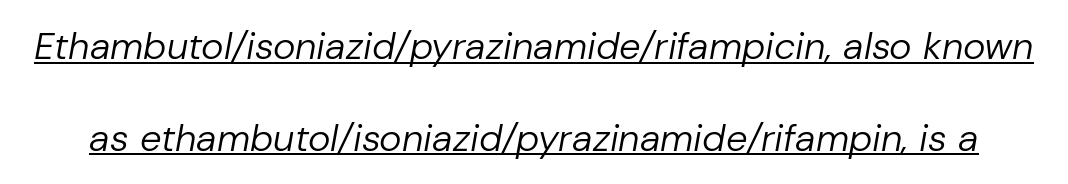
Q: Is the text bold? A: No.
Q: Is the text italic (slanted)? A: Yes, it leans right by about 10 degrees.
Q: Is the text underlined? A: Yes.
Q: Is the spacing between letters normal or unusually wide? A: Normal.
Q: Is the spacing between lines tight, normal or loose? A: Loose.
Q: Width (condensed, normal, or wide)? A: Normal.
Q: Stroke contrast? A: Low.
Q: x-height? A: Medium.
Q: Monospaced? A: No.
